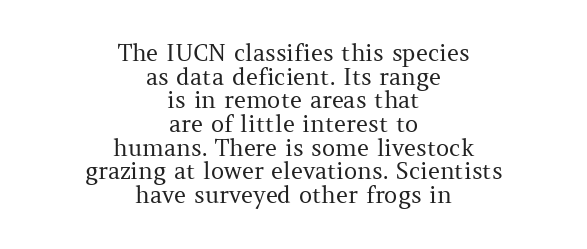
Observe the ordinary spacing: letters are neighbours, not strangers. Vertical strokes here are truly vertical. Decoration check: the copy has no underline. The whitespace from short lines is split evenly between both sides. How would I describe the line gaps? Narrow and economical. Weight: regular or lighter.
